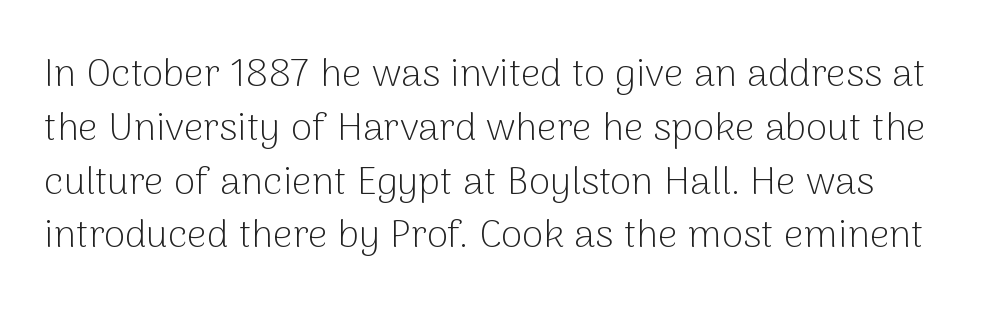
The image shows 39 px light sans-serif type, upright; set normal line spacing (1.38x), normal letter spacing, not underlined; low stroke contrast and a medium x-height.
